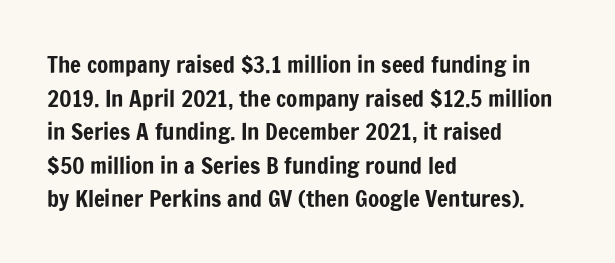
Q: Is the text italic (slanted)? A: No, it is upright.
Q: Is the text underlined? A: No.
Q: How is the paragraph aligned? A: Left-aligned.
Q: Is the spacing between letters normal or unusually wide? A: Normal.
Q: Is the spacing between lines tight, normal or loose? A: Normal.
